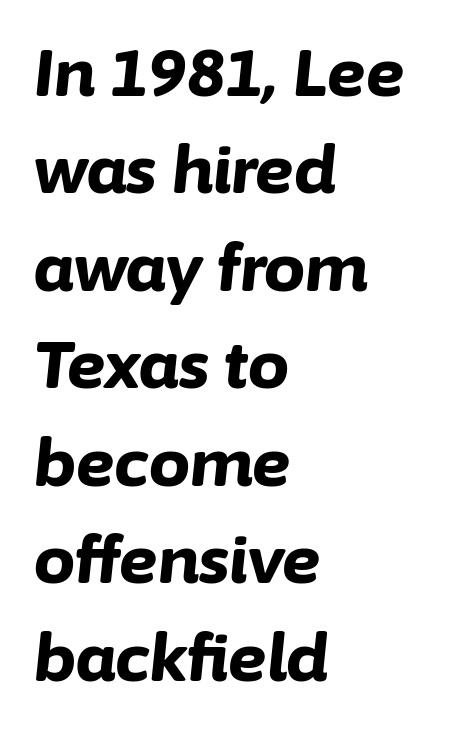
Q: Is the text bold? A: Yes.
Q: Is the text italic (slanted)? A: Yes, it leans right by about 6 degrees.
Q: Is the text underlined? A: No.
Q: How is the paragraph aligned? A: Left-aligned.
Q: Is the spacing between letters normal or unusually wide? A: Normal.
Q: Is the spacing between lines tight, normal or loose? A: Normal.
Q: Width (condensed, normal, or wide)? A: Normal.
Q: Stroke contrast? A: Low.
Q: x-height? A: Medium.
Q: Monospaced? A: No.
